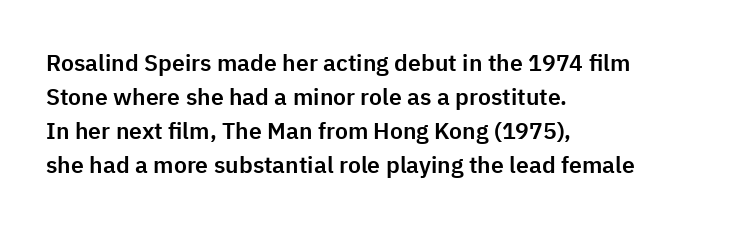
Clear beneath every line of the passage. Notice how descenders clear the ascenders below comfortably — that's standard leading. In terms of letterspacing, this is plain default setting. The lettering stays uniformly vertical, giving the passage a roman look. The lines in this sample share a left origin and differ only in where they stop.
